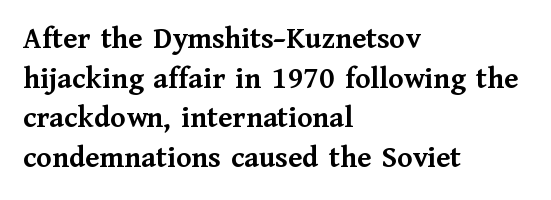
{"serif": "yes", "italic": "no", "bold": "yes", "weight": "semibold", "width": "normal", "stroke_contrast": "medium", "x_height": "medium", "monospaced": "no", "underline": "no", "align": "left", "line_spacing": "normal", "line_spacing_ratio": 1.28, "letter_spacing": "normal", "letter_spacing_em": 0.0, "glyph_px": 31}
